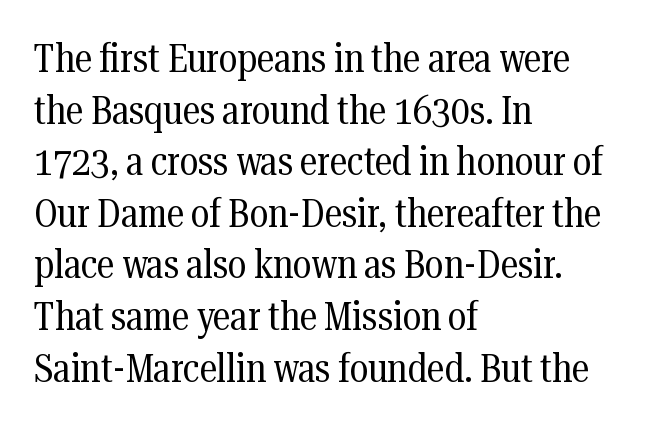
Only glyphs here, with clear space below each row. Successive baselines arrive at the customary interval. I'd call this a serif setting — the letters wear small feet. A quiet, ordinary-to-light weight characterises the typeface.
